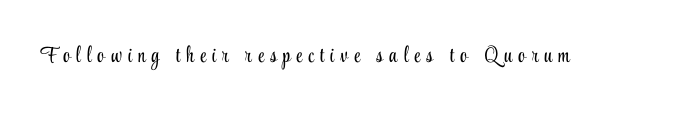
The image shows 22 px text type; set unusually wide letter spacing (+0.28 em), not underlined.
